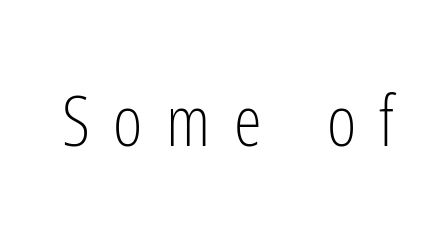
Q: Is the text bold? A: No.
Q: Is the text italic (slanted)? A: No, it is upright.
Q: Is the typeface a serif or a sans-serif typeface? A: Sans-serif.
Q: Is the text underlined? A: No.
Q: Is the spacing between letters normal or unusually wide? A: Unusually wide.
Q: Width (condensed, normal, or wide)? A: Condensed.
Q: Stroke contrast? A: Low.
Q: x-height? A: Medium.
Q: Monospaced? A: No.
